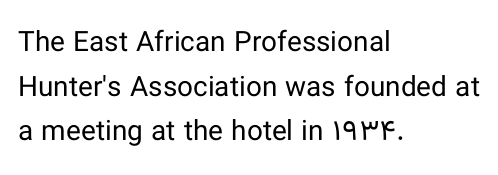
{"serif": "no", "italic": "no", "bold": "no", "weight": "regular", "width": "normal", "stroke_contrast": "low", "x_height": "medium", "monospaced": "no", "underline": "no", "align": "left", "line_spacing": "normal", "line_spacing_ratio": 1.59, "letter_spacing": "normal", "letter_spacing_em": 0.0, "glyph_px": 28}
